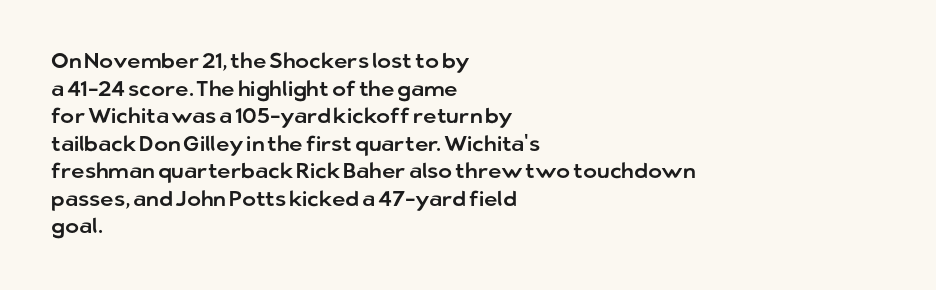
The image shows 21 px text type, upright; set left-aligned, normal line spacing (1.31x), normal letter spacing, not underlined.
